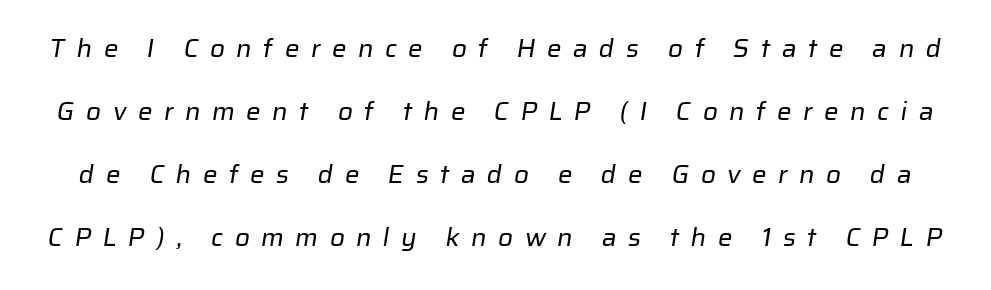
{"bold": "no", "underline": "no", "line_spacing": "loose", "line_spacing_ratio": 2.42, "letter_spacing": "wide", "letter_spacing_em": 0.44, "glyph_px": 26}
